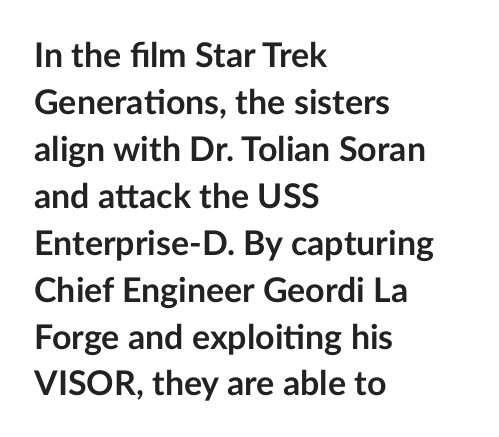
Q: Is the text bold? A: Yes.
Q: Is the text italic (slanted)? A: No, it is upright.
Q: Is the typeface a serif or a sans-serif typeface? A: Sans-serif.
Q: Is the text underlined? A: No.
Q: How is the paragraph aligned? A: Left-aligned.
Q: Is the spacing between letters normal or unusually wide? A: Normal.
Q: Is the spacing between lines tight, normal or loose? A: Normal.
Q: Width (condensed, normal, or wide)? A: Normal.
Q: Stroke contrast? A: Low.
Q: x-height? A: Medium.
Q: Monospaced? A: No.
